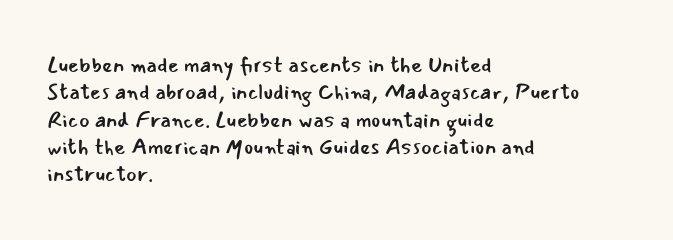
The image shows 22 px text type, upright; set left-aligned, line spacing 1.24x, normal letter spacing, not underlined.
